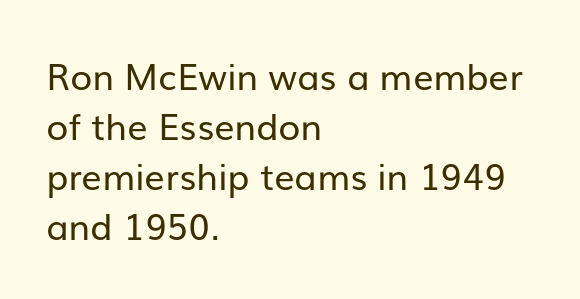
If you drew a line through each stem, it would be perfectly vertical. The passage shown is typeset with a sans-serif family. Leading: standard. Weight: not bold — regular or lighter. The passage is arranged the way most books set body copy — flush left. Bare-footed words on every line.
